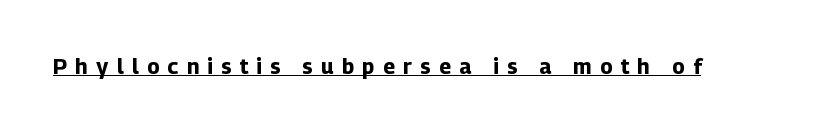
Q: Is the text bold? A: Yes.
Q: Is the text italic (slanted)? A: No, it is upright.
Q: Is the text underlined? A: Yes.
Q: Is the spacing between letters normal or unusually wide? A: Unusually wide.
